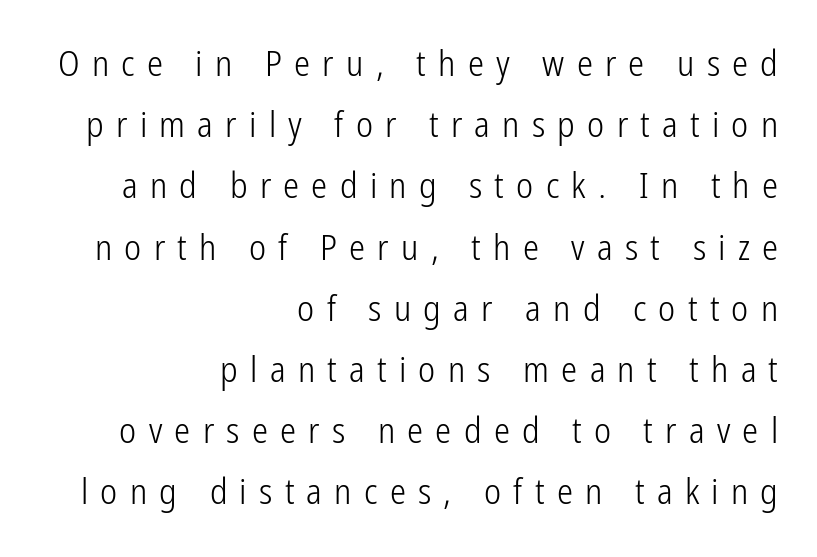
You could not count columns in this text — the font is proportionally spaced. The string is rendered with underlining switched off. A typesetter would mark this as roman, not italic. Weight class: somewhere from thin through regular.
